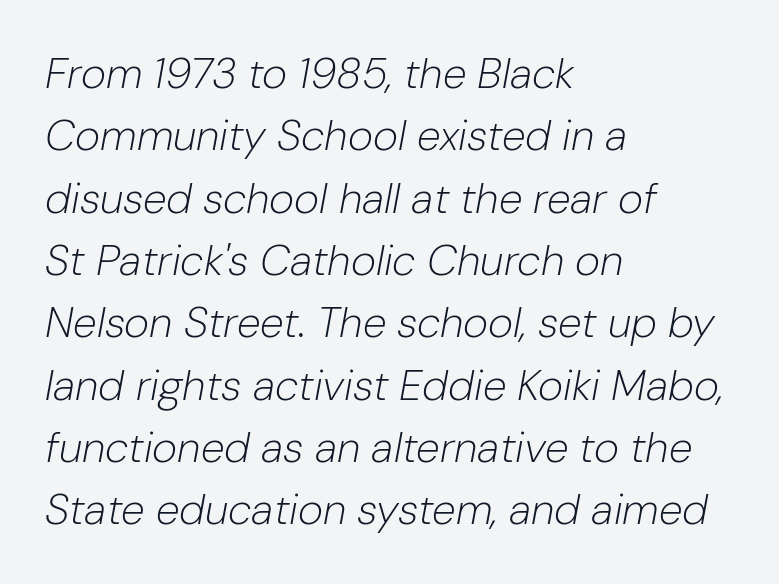
Q: Is the text bold? A: No.
Q: Is the text italic (slanted)? A: Yes, it leans right by about 10 degrees.
Q: Is the text underlined? A: No.
Q: How is the paragraph aligned? A: Left-aligned.
Q: Is the spacing between letters normal or unusually wide? A: Normal.
Q: Is the spacing between lines tight, normal or loose? A: Normal.
Q: Width (condensed, normal, or wide)? A: Normal.
Q: Stroke contrast? A: Low.
Q: x-height? A: Medium.
Q: Monospaced? A: No.
